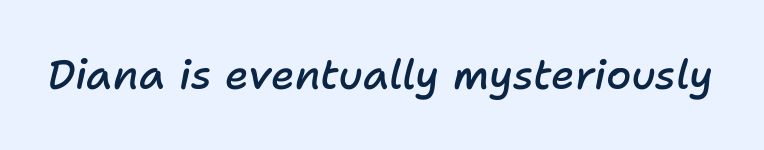
The image shows 41 px semibold type, italic (leaning right); set normal letter spacing, not underlined; low stroke contrast and a medium x-height.
